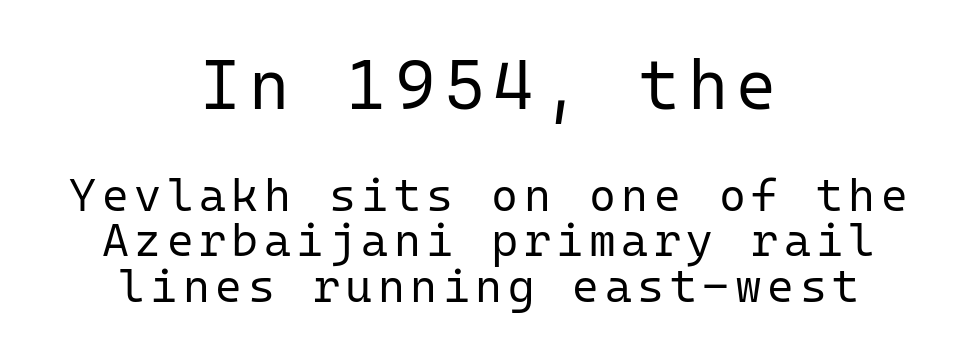
Q: Is the text bold? A: No.
Q: Is the text italic (slanted)? A: No, it is upright.
Q: Is the typeface a serif or a sans-serif typeface? A: Sans-serif.
Q: Is the text underlined? A: No.
Q: How is the paragraph aligned? A: Centered.
Q: Is the spacing between lines tight, normal or loose? A: Tight.
Q: Which block of text is set in a larger size, the first (top) or the second (bottom)? A: The first (top) one.
Q: Width (condensed, normal, or wide)? A: Normal.
Q: Stroke contrast? A: Low.
Q: x-height? A: Medium.
Q: Monospaced? A: Yes.
